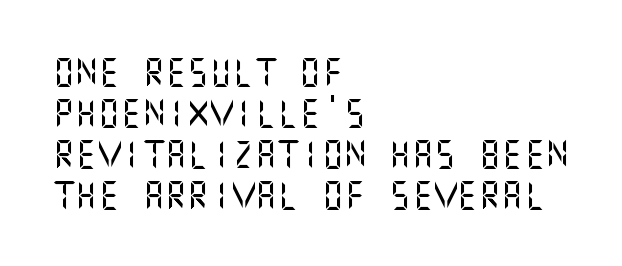
{"serif": "no", "italic": "no", "width": "normal", "stroke_contrast": "medium", "x_height": "large", "underline": "no", "align": "left", "line_spacing": "normal", "line_spacing_ratio": 1.46, "letter_spacing": "normal", "letter_spacing_em": 0.0, "glyph_px": 28}
